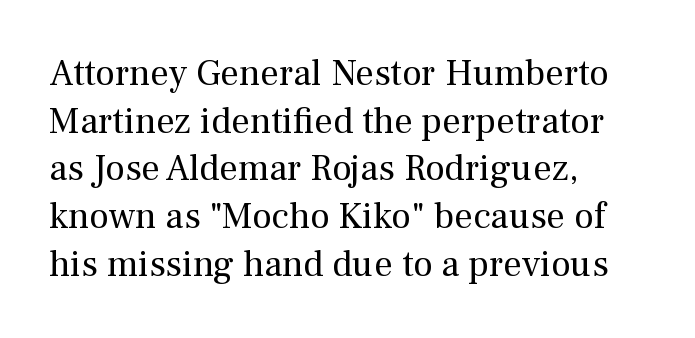
Q: Is the text bold? A: No.
Q: Is the text italic (slanted)? A: No, it is upright.
Q: Is the typeface a serif or a sans-serif typeface? A: Serif.
Q: Is the text underlined? A: No.
Q: How is the paragraph aligned? A: Left-aligned.
Q: Is the spacing between letters normal or unusually wide? A: Normal.
Q: Is the spacing between lines tight, normal or loose? A: Normal.
Q: Width (condensed, normal, or wide)? A: Normal.
Q: Stroke contrast? A: Medium.
Q: x-height? A: Medium.
Q: Monospaced? A: No.
